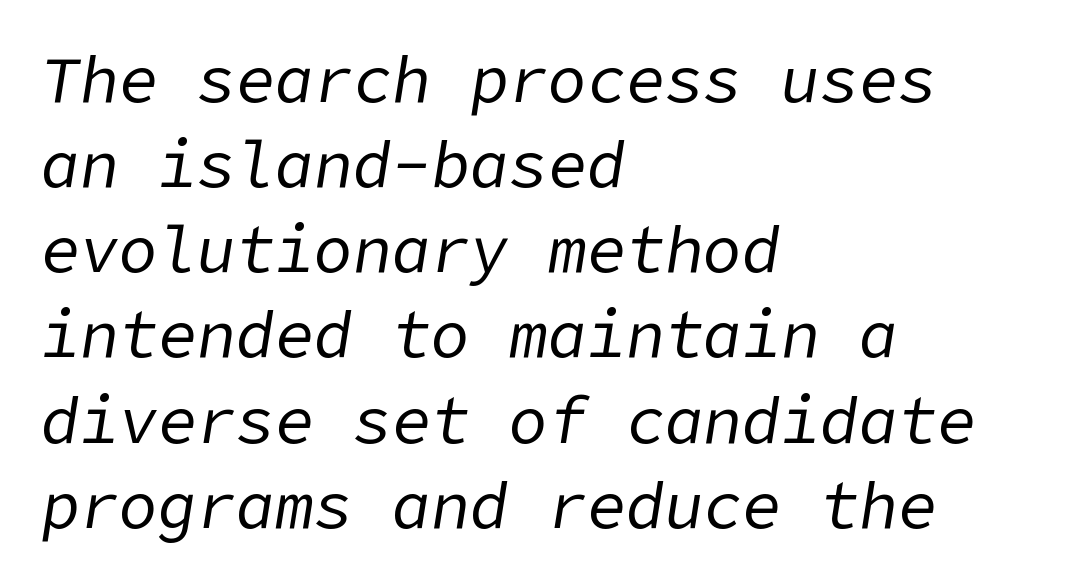
{"italic": "yes", "lean": "right", "slant_degrees": 9, "bold": "no", "weight": "regular", "width": "normal", "stroke_contrast": "low", "x_height": "medium", "underline": "no", "align": "left", "line_spacing": "normal", "line_spacing_ratio": 1.31, "letter_spacing": "normal", "letter_spacing_em": 0.0, "glyph_px": 65}
